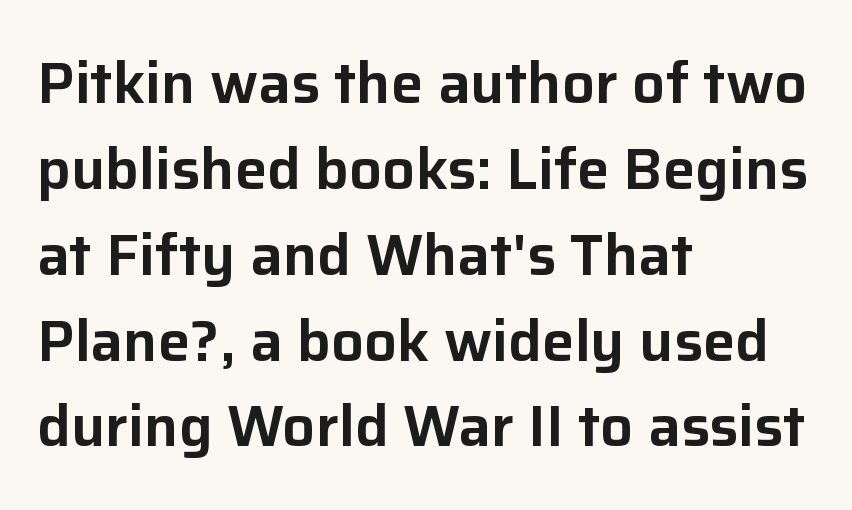
{"serif": "no", "italic": "no", "width": "normal", "stroke_contrast": "low", "x_height": "medium", "monospaced": "no", "underline": "no", "align": "left", "line_spacing": "normal", "line_spacing_ratio": 1.48, "letter_spacing": "normal", "letter_spacing_em": 0.0, "glyph_px": 58}
